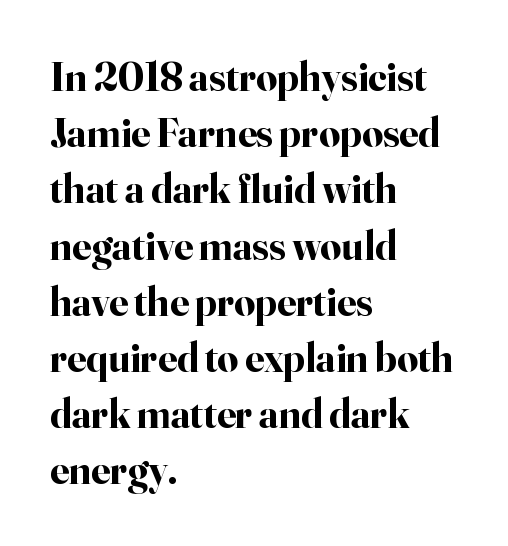
Q: Is the text bold? A: Yes.
Q: Is the text italic (slanted)? A: No, it is upright.
Q: Is the typeface a serif or a sans-serif typeface? A: Serif.
Q: Is the text underlined? A: No.
Q: How is the paragraph aligned? A: Left-aligned.
Q: Is the spacing between letters normal or unusually wide? A: Normal.
Q: Is the spacing between lines tight, normal or loose? A: Normal.
Q: Width (condensed, normal, or wide)? A: Normal.
Q: Stroke contrast? A: High.
Q: x-height? A: Small.
Q: Monospaced? A: No.
